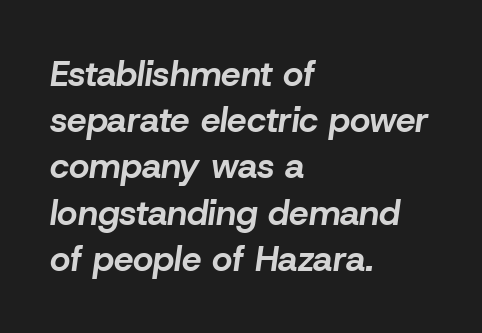
Any mark beneath the type? The region is blank. Do the characters align in a grid? No, the font is proportional. If you drew a line through each stem, it would be angled. Notice how descenders clear the ascenders below comfortably — that's standard leading.
